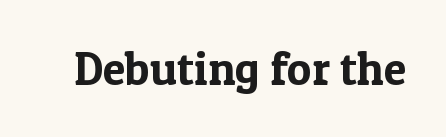
Inter-character spacing is left at the font's built-in metrics. The space beneath each line is pristine and unruled. Ordinary non-slanted type is in use. Font category for this specimen: serif. Is this a fixed-width face? No — the glyphs have proportional, varying widths.
